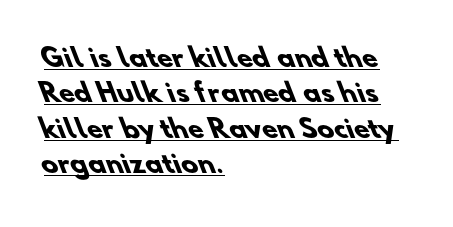
{"bold": "yes", "underline": "yes", "align": "left", "line_spacing": "normal", "line_spacing_ratio": 1.42, "letter_spacing": "normal", "letter_spacing_em": 0.0, "glyph_px": 25}
